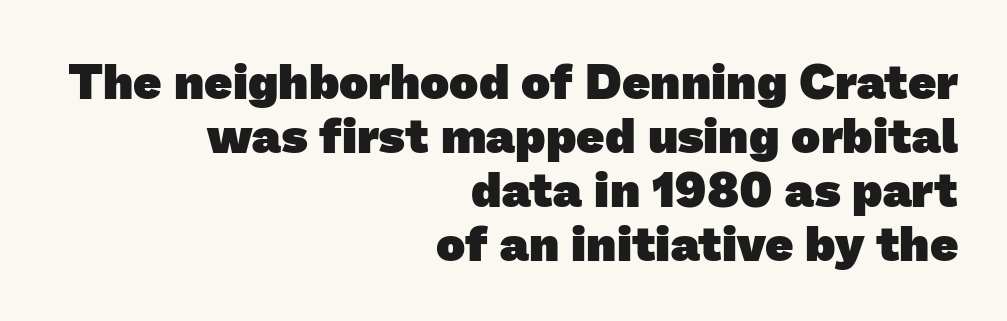
Q: Is the text bold? A: Yes.
Q: Is the typeface a serif or a sans-serif typeface? A: Sans-serif.
Q: Is the text underlined? A: No.
Q: How is the paragraph aligned? A: Right-aligned.
Q: Is the spacing between letters normal or unusually wide? A: Normal.
Q: Is the spacing between lines tight, normal or loose? A: Tight.
Q: Width (condensed, normal, or wide)? A: Normal.
Q: Stroke contrast? A: Low.
Q: x-height? A: Medium.
Q: Monospaced? A: No.
